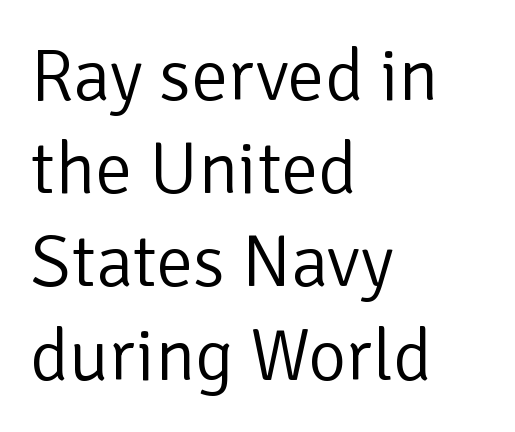
Q: Is the text bold? A: No.
Q: Is the text italic (slanted)? A: No, it is upright.
Q: Is the typeface a serif or a sans-serif typeface? A: Sans-serif.
Q: Is the text underlined? A: No.
Q: How is the paragraph aligned? A: Left-aligned.
Q: Is the spacing between letters normal or unusually wide? A: Normal.
Q: Is the spacing between lines tight, normal or loose? A: Normal.
Q: Width (condensed, normal, or wide)? A: Normal.
Q: Stroke contrast? A: Low.
Q: x-height? A: Medium.
Q: Monospaced? A: No.
